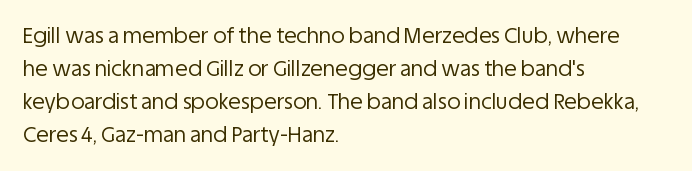
Q: Is the text bold? A: No.
Q: Is the text italic (slanted)? A: No, it is upright.
Q: Is the text underlined? A: No.
Q: How is the paragraph aligned? A: Left-aligned.
Q: Is the spacing between letters normal or unusually wide? A: Normal.
Q: Is the spacing between lines tight, normal or loose? A: Normal.
